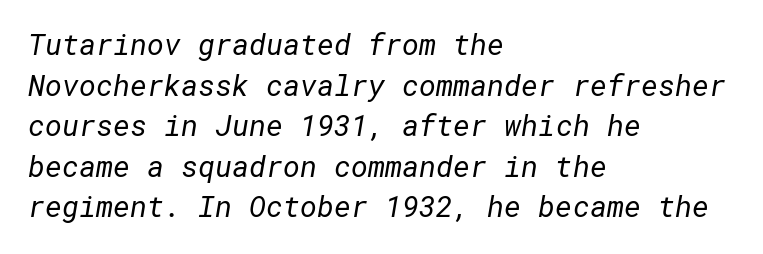
Stroke thickness stays within the range of a standard reading face or lighter. What's the leading like? Ordinary, nothing unusual. Line beginnings align vertically; line endings do not. Nothing unusual about the tracking: characters are spaced as the font intends. The type family on display is of the sans-serif kind. The foot of each line stays bare and open.
